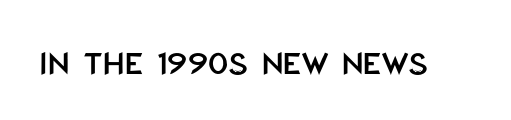
{"serif": "no", "italic": "no", "width": "condensed", "stroke_contrast": "low", "x_height": "large", "monospaced": "no", "underline": "no", "letter_spacing": "normal", "letter_spacing_em": 0.0, "glyph_px": 35}
